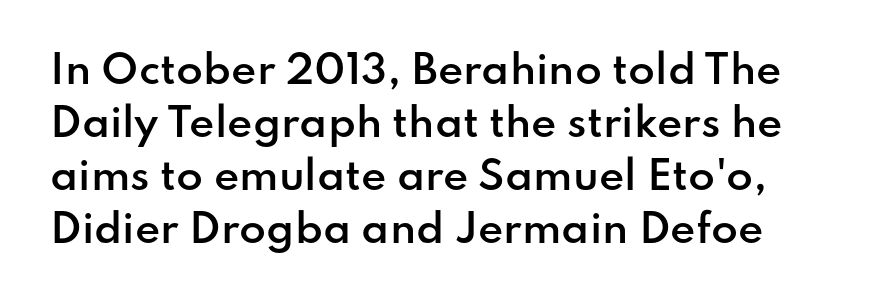
The image shows 39 px semibold sans-serif type, upright; set normal line spacing (1.36x), normal letter spacing, not underlined; low stroke contrast and a small x-height.
